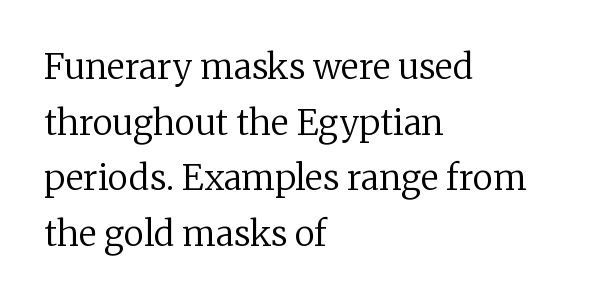
Q: Is the text bold? A: No.
Q: Is the text italic (slanted)? A: No, it is upright.
Q: Is the typeface a serif or a sans-serif typeface? A: Serif.
Q: Is the text underlined? A: No.
Q: How is the paragraph aligned? A: Left-aligned.
Q: Is the spacing between letters normal or unusually wide? A: Normal.
Q: Is the spacing between lines tight, normal or loose? A: Normal.
Q: Width (condensed, normal, or wide)? A: Normal.
Q: Stroke contrast? A: Low.
Q: x-height? A: Medium.
Q: Monospaced? A: No.
